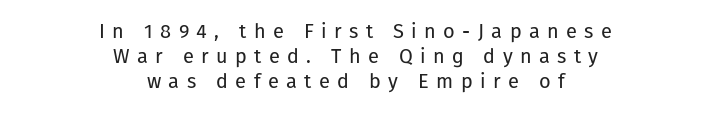
{"italic": "no", "bold": "no", "underline": "no", "align": "center", "line_spacing": "normal", "line_spacing_ratio": 1.26, "letter_spacing": "wide", "letter_spacing_em": 0.37, "glyph_px": 20}
